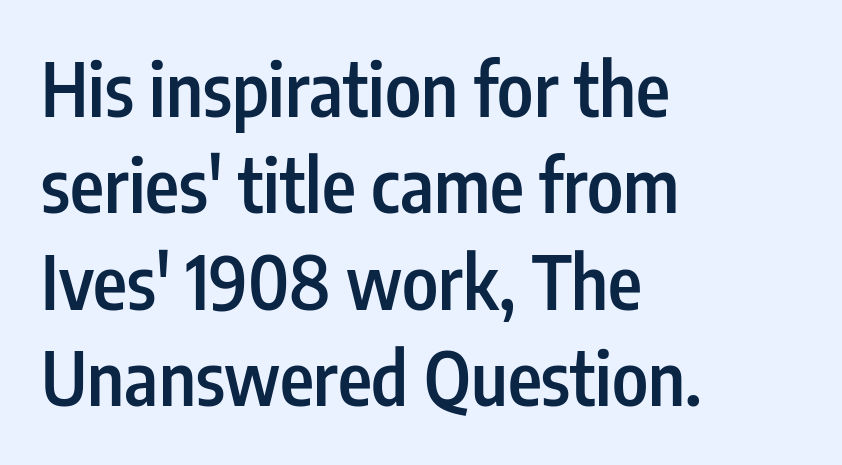
{"serif": "no", "italic": "no", "bold": "semi", "weight": "semibold", "width": "condensed", "stroke_contrast": "low", "x_height": "medium", "monospaced": "no", "underline": "no", "align": "left", "line_spacing": "normal", "line_spacing_ratio": 1.32, "letter_spacing": "normal", "letter_spacing_em": 0.0, "glyph_px": 73}
